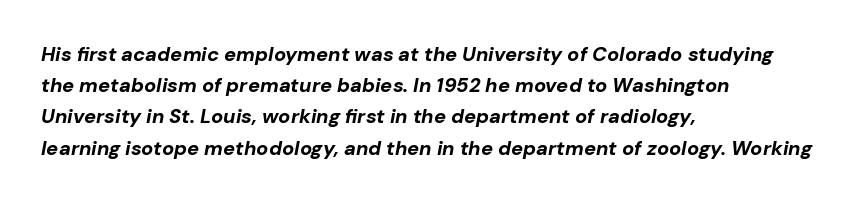
Q: Is the text bold? A: Yes.
Q: Is the text italic (slanted)? A: Yes, it leans right by about 10 degrees.
Q: Is the text underlined? A: No.
Q: How is the paragraph aligned? A: Left-aligned.
Q: Is the spacing between letters normal or unusually wide? A: Normal.
Q: Is the spacing between lines tight, normal or loose? A: Normal.
